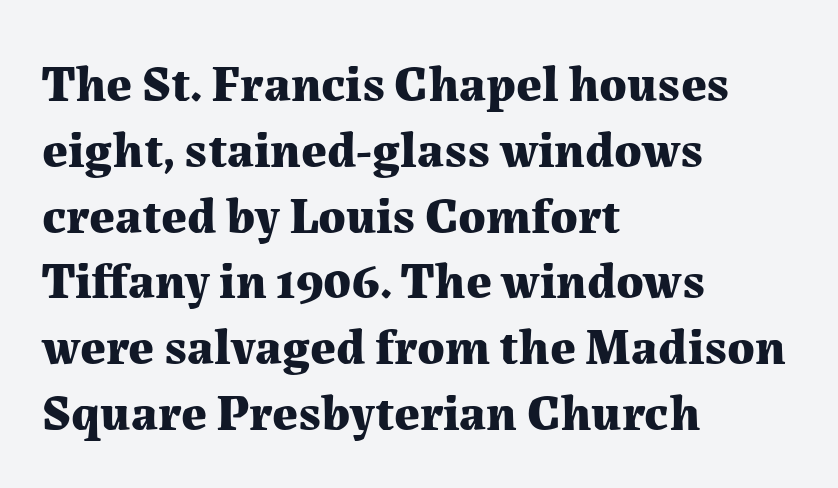
The typeface chosen for these lines features serifs. The letters stand straight up with perfectly vertical stems. Caption: multi-line text, flush left, ragged right. The space between consecutive lines is moderate.
